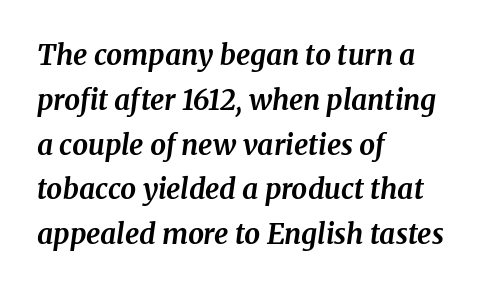
The image shows 28 px bold serif type, italic (leaning right); set left-aligned, normal line spacing (1.6x), normal letter spacing, not underlined; medium stroke contrast and a medium x-height.
